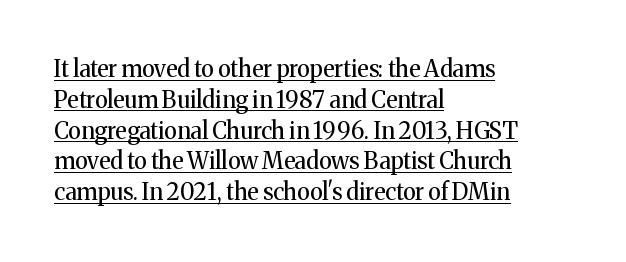
Q: Is the text bold? A: No.
Q: Is the text italic (slanted)? A: No, it is upright.
Q: Is the text underlined? A: Yes.
Q: How is the paragraph aligned? A: Left-aligned.
Q: Is the spacing between letters normal or unusually wide? A: Normal.
Q: Is the spacing between lines tight, normal or loose? A: Normal.
